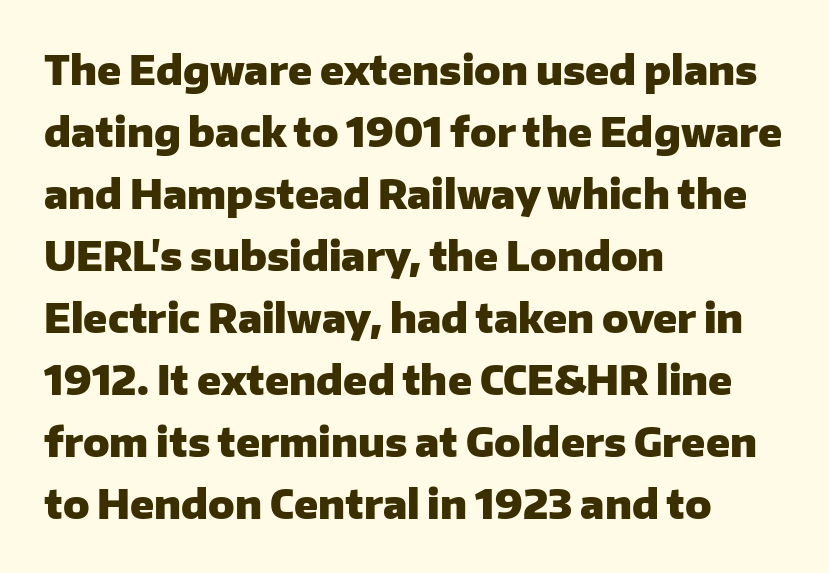
{"serif": "no", "italic": "no", "bold": "yes", "weight": "heavy", "width": "normal", "stroke_contrast": "low", "x_height": "medium", "monospaced": "no", "underline": "no", "align": "left", "line_spacing": "normal", "line_spacing_ratio": 1.59, "letter_spacing": "normal", "letter_spacing_em": 0.0, "glyph_px": 39}
